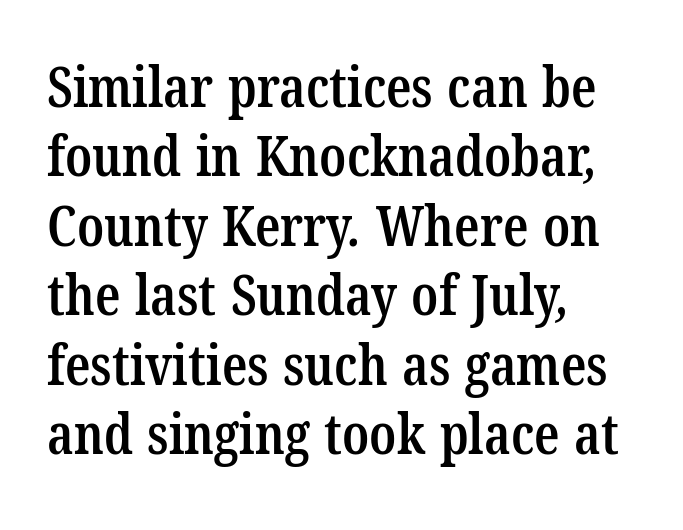
Q: Is the text bold? A: Semi-bold.
Q: Is the typeface a serif or a sans-serif typeface? A: Serif.
Q: Is the text underlined? A: No.
Q: How is the paragraph aligned? A: Left-aligned.
Q: Is the spacing between letters normal or unusually wide? A: Normal.
Q: Width (condensed, normal, or wide)? A: Condensed.
Q: Stroke contrast? A: Low.
Q: x-height? A: Medium.
Q: Monospaced? A: No.
